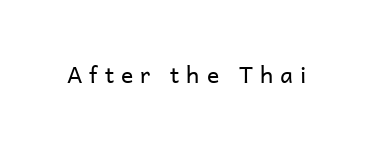
Q: Is the text bold? A: No.
Q: Is the text italic (slanted)? A: No, it is upright.
Q: Is the text underlined? A: No.
Q: Is the spacing between letters normal or unusually wide? A: Unusually wide.
